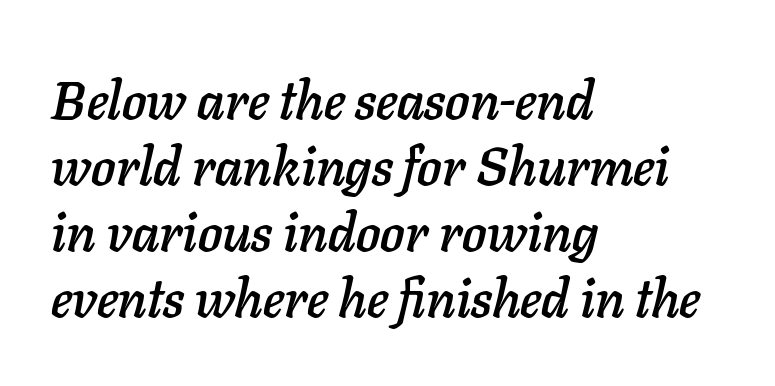
These lines are rendered in a variable-pitch font. Descenders are the only things crossing below the line. Here the glyphs are tracked normally, forming tight word shapes. The glyphs look as if they've been sheared to an angle. Reading down the block, your eye returns to a fixed left position each line.
